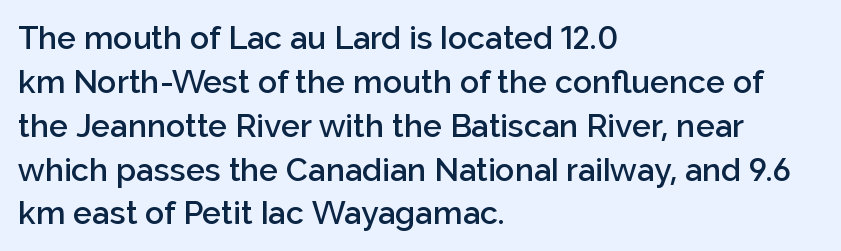
The image shows 32 px semibold sans-serif type, upright; set left-aligned, normal line spacing (1.37x), normal letter spacing, not underlined; low stroke contrast and a medium x-height.
